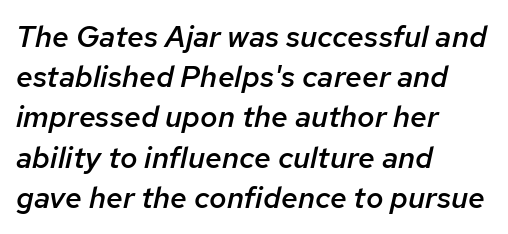
Descenders hang freely into open space. Compared with a centered layout, this one pins lines to the left instead. Note the varied advance widths — an 'i' is clearly narrower than an 'm'. Strokes here are thickened, but only to semibold level.
